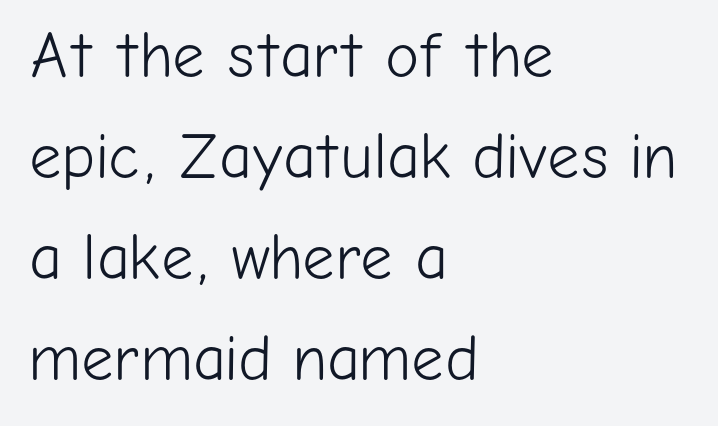
{"serif": "no", "italic": "no", "bold": "no", "weight": "light", "width": "normal", "stroke_contrast": "low", "x_height": "medium", "monospaced": "no", "underline": "no", "align": "left", "line_spacing": "normal", "line_spacing_ratio": 1.58, "letter_spacing": "normal", "letter_spacing_em": 0.0, "glyph_px": 64}
